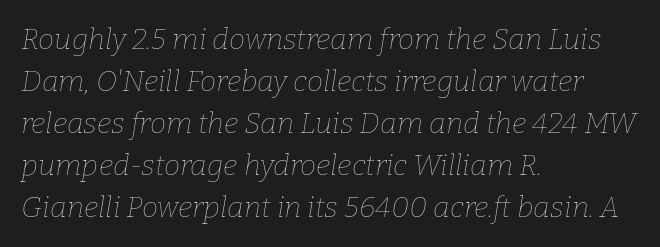
The image shows 29 px thin type, italic (leaning right); set left-aligned, normal line spacing (1.45x), normal letter spacing, not underlined; low stroke contrast and a medium x-height.
